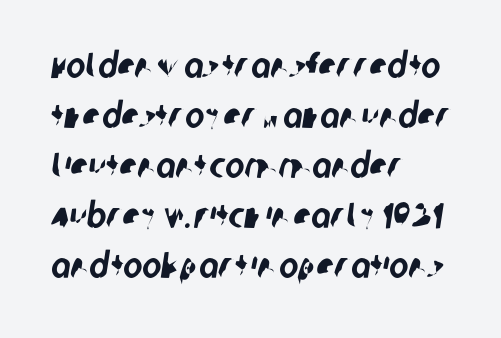
The glyphs in this specimen are sans serif. Anything drawn beneath the words? Only blank space. The letterforms sit shoulder to shoulder at normal distance. Caption: multi-line text, flush left, ragged right. Think of a printed novel: that variable character pitch is what you see here. If you measured baseline to baseline, you'd find a middling distance.
